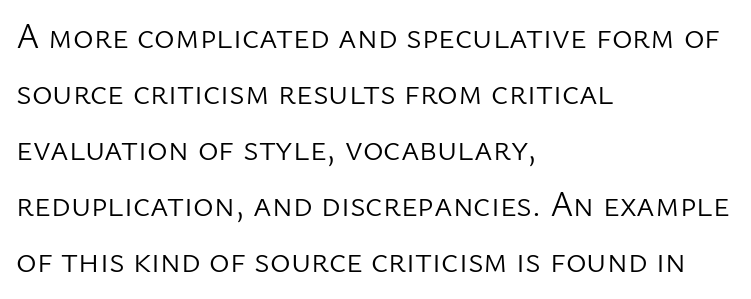
Q: Is the text bold? A: No.
Q: Is the text italic (slanted)? A: No, it is upright.
Q: Is the typeface a serif or a sans-serif typeface? A: Sans-serif.
Q: Is the text underlined? A: No.
Q: How is the paragraph aligned? A: Left-aligned.
Q: Is the spacing between letters normal or unusually wide? A: Normal.
Q: Is the spacing between lines tight, normal or loose? A: Normal.
Q: Width (condensed, normal, or wide)? A: Normal.
Q: Stroke contrast? A: Low.
Q: x-height? A: Medium.
Q: Monospaced? A: No.
